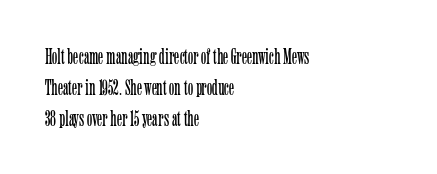
The image shows 22 px text type, upright; set left-aligned, normal line spacing (1.4x), normal letter spacing, not underlined.
